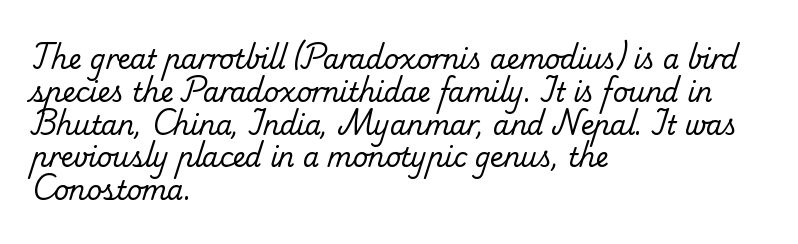
Q: Is the text bold? A: No.
Q: Is the text underlined? A: No.
Q: How is the paragraph aligned? A: Left-aligned.
Q: Is the spacing between letters normal or unusually wide? A: Normal.
Q: Is the spacing between lines tight, normal or loose? A: Normal.
